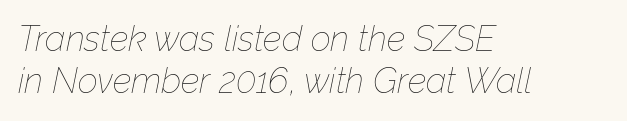
The image shows 35 px thin type, italic (leaning right); set left-aligned, line spacing 1.21x, normal letter spacing, not underlined; low stroke contrast and a medium x-height.
